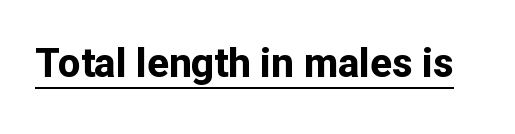
Typographically, this falls in the sans-serif category. Upright lettering throughout. The passage shown is underscored from start to finish. The letters are bold, with thick, heavy strokes. This rendering leaves character spacing at its baseline value. Character widths vary here, with narrow letters taking less room than wide ones.
